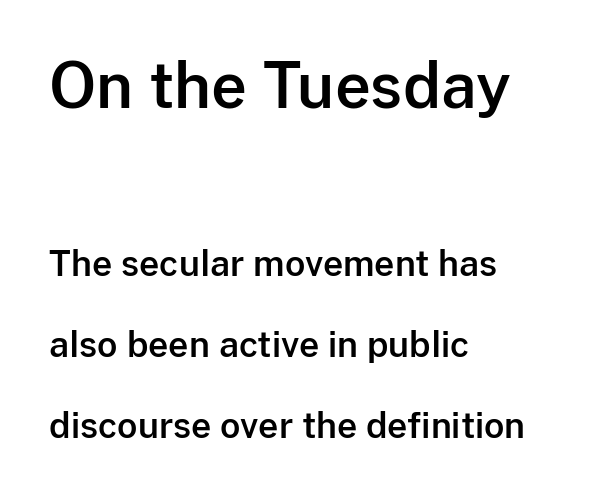
Q: Is the text italic (slanted)? A: No, it is upright.
Q: Is the typeface a serif or a sans-serif typeface? A: Sans-serif.
Q: Is the text underlined? A: No.
Q: How is the paragraph aligned? A: Left-aligned.
Q: Is the spacing between letters normal or unusually wide? A: Normal.
Q: Is the spacing between lines tight, normal or loose? A: Loose.
Q: Which block of text is set in a larger size, the first (top) or the second (bottom)? A: The first (top) one.
Q: Width (condensed, normal, or wide)? A: Normal.
Q: Stroke contrast? A: Low.
Q: x-height? A: Medium.
Q: Monospaced? A: No.
